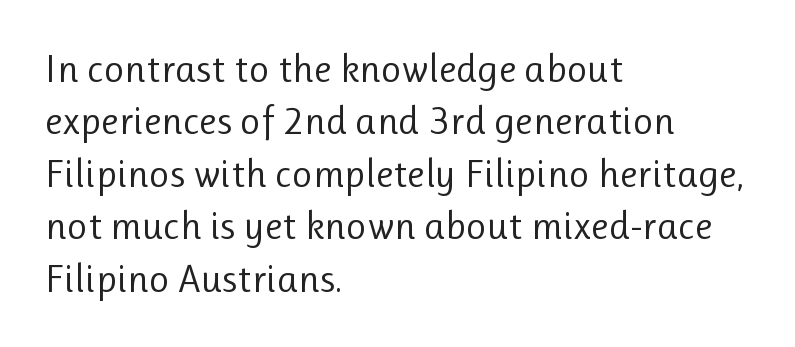
Q: Is the text bold? A: No.
Q: Is the text italic (slanted)? A: No, it is upright.
Q: Is the typeface a serif or a sans-serif typeface? A: Sans-serif.
Q: Is the text underlined? A: No.
Q: How is the paragraph aligned? A: Left-aligned.
Q: Is the spacing between letters normal or unusually wide? A: Normal.
Q: Is the spacing between lines tight, normal or loose? A: Normal.
Q: Width (condensed, normal, or wide)? A: Normal.
Q: Stroke contrast? A: Low.
Q: x-height? A: Medium.
Q: Monospaced? A: No.
